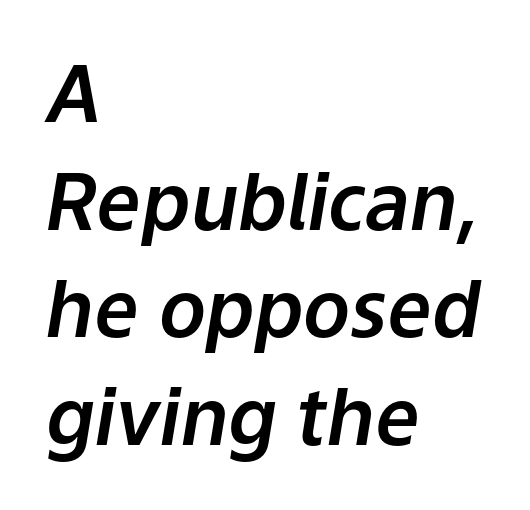
The zone under the glyphs is completely vacant. Teacher's note: observe the even left margin — that is flush-left alignment. The gaps between neighbouring characters are ordinary and unremarkable. A typesetter would call this proportional, since set widths differ per character. Evenly set lines give the paragraph a standard silhouette.
